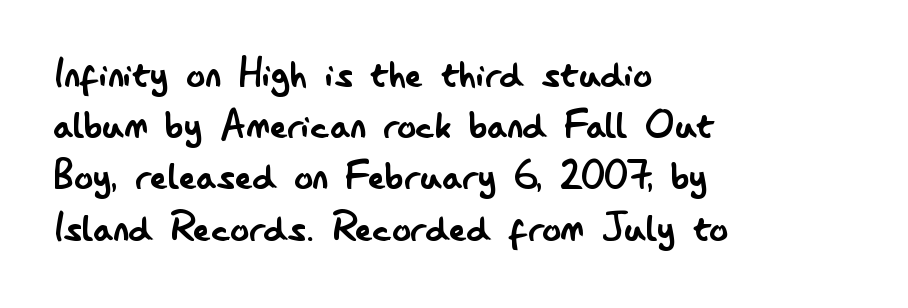
The image shows 47 px regular-weight, condensed sans-serif type, upright; set left-aligned, tight line spacing (1.09x), normal letter spacing, not underlined; low stroke contrast and a small x-height.
